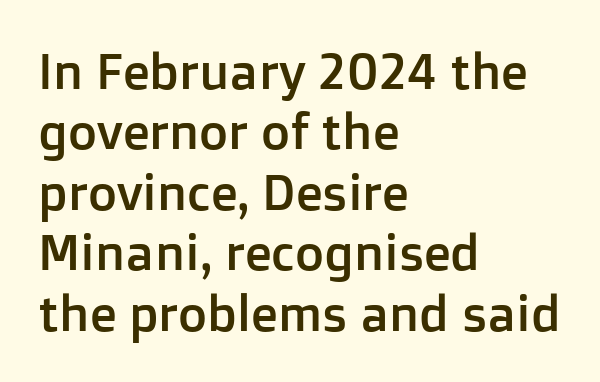
Q: Is the text italic (slanted)? A: No, it is upright.
Q: Is the typeface a serif or a sans-serif typeface? A: Sans-serif.
Q: Is the text underlined? A: No.
Q: How is the paragraph aligned? A: Left-aligned.
Q: Is the spacing between letters normal or unusually wide? A: Normal.
Q: Width (condensed, normal, or wide)? A: Normal.
Q: Stroke contrast? A: Low.
Q: x-height? A: Medium.
Q: Monospaced? A: No.
